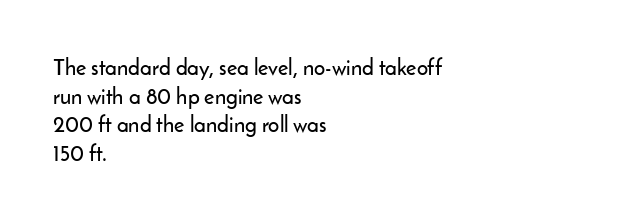
The image shows 22 px text type, upright; set left-aligned, normal line spacing (1.3x), normal letter spacing, not underlined.
